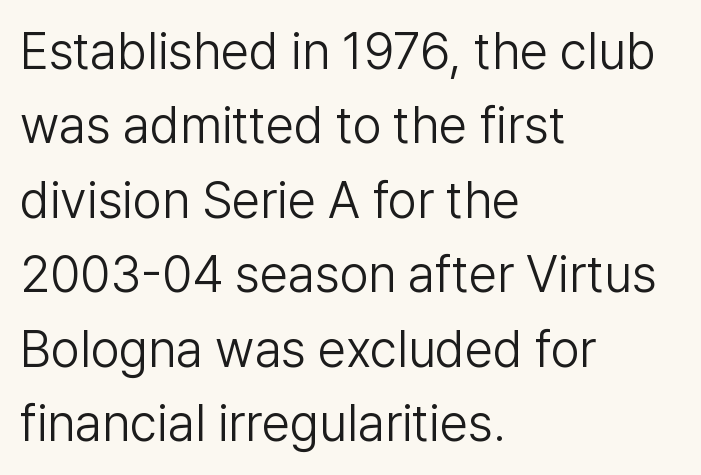
{"serif": "no", "italic": "no", "bold": "no", "weight": "light", "width": "normal", "stroke_contrast": "low", "x_height": "medium", "monospaced": "no", "underline": "no", "align": "left", "line_spacing": "normal", "line_spacing_ratio": 1.46, "letter_spacing": "normal", "letter_spacing_em": 0.0, "glyph_px": 51}
